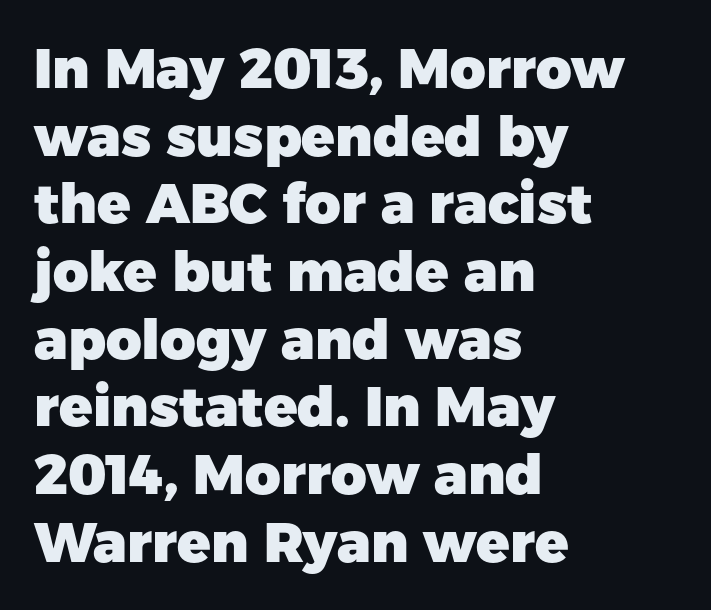
Emphasis by weight is at full strength: bold. Nobody touched the tracking dial on this one. If you drew a ruler down the left edge, every line would touch it. The face used here is a sans, in the tradition of grotesques and geometrics. Each letter keeps its own natural width here, so spacing adapts to shape.
